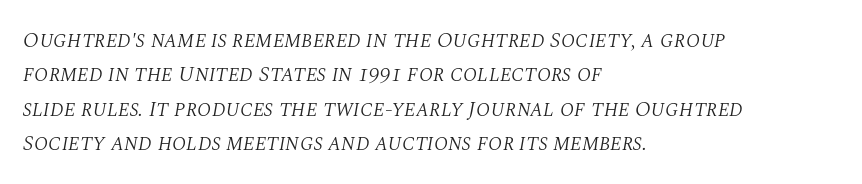
{"italic": "yes", "lean": "right", "slant_degrees": 10, "bold": "no", "underline": "no", "align": "left", "line_spacing": "normal", "line_spacing_ratio": 1.56, "letter_spacing": "normal", "letter_spacing_em": 0.0, "glyph_px": 22}
